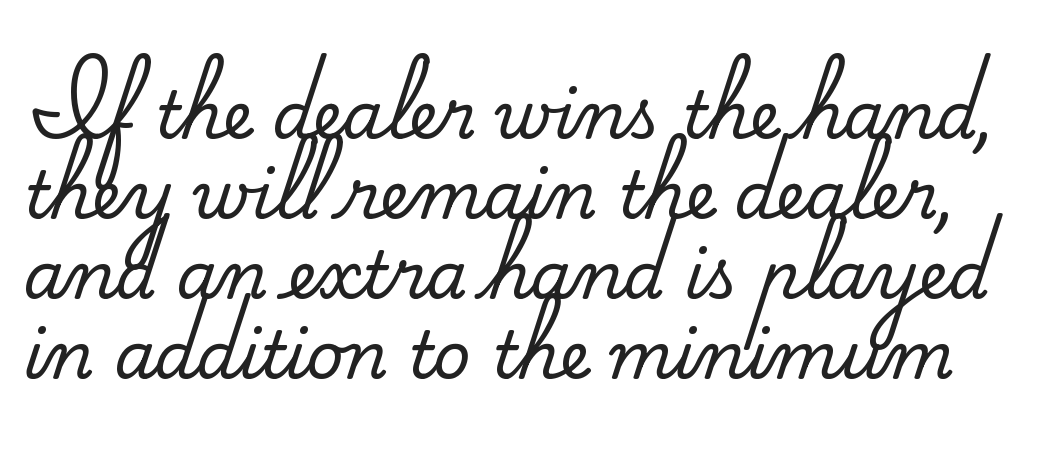
A serif font was chosen for this passage. Varying glyph widths throughout — classic text-font behaviour. Does extra space separate the letters? No, they use regular spacing. Each row of text sits above clean, open space.
